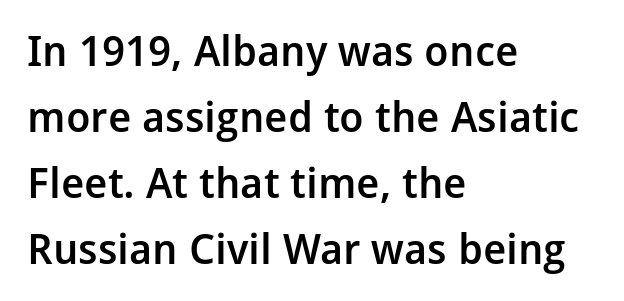
Q: Is the text bold? A: Semi-bold.
Q: Is the text italic (slanted)? A: No, it is upright.
Q: Is the typeface a serif or a sans-serif typeface? A: Sans-serif.
Q: Is the text underlined? A: No.
Q: How is the paragraph aligned? A: Left-aligned.
Q: Is the spacing between letters normal or unusually wide? A: Normal.
Q: Is the spacing between lines tight, normal or loose? A: Normal.
Q: Width (condensed, normal, or wide)? A: Normal.
Q: Stroke contrast? A: Low.
Q: x-height? A: Medium.
Q: Monospaced? A: No.
